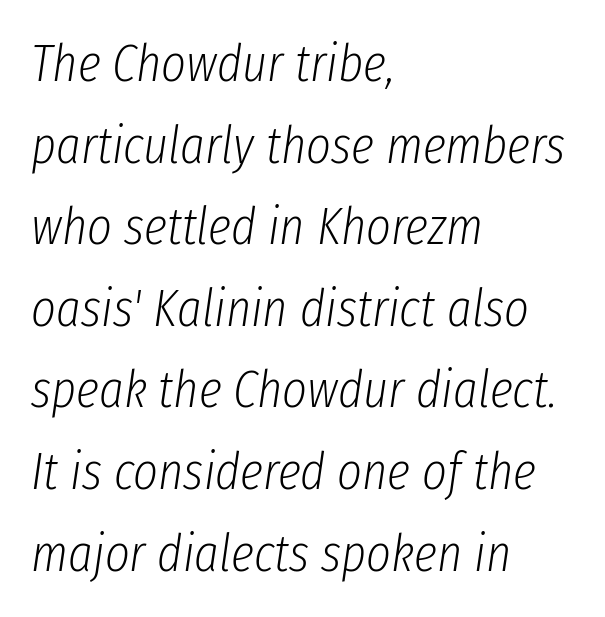
Q: Is the text bold? A: No.
Q: Is the text italic (slanted)? A: Yes, it leans right by about 8 degrees.
Q: Is the text underlined? A: No.
Q: How is the paragraph aligned? A: Left-aligned.
Q: Is the spacing between letters normal or unusually wide? A: Normal.
Q: Is the spacing between lines tight, normal or loose? A: Normal.
Q: Width (condensed, normal, or wide)? A: Condensed.
Q: Stroke contrast? A: Low.
Q: x-height? A: Medium.
Q: Monospaced? A: No.
